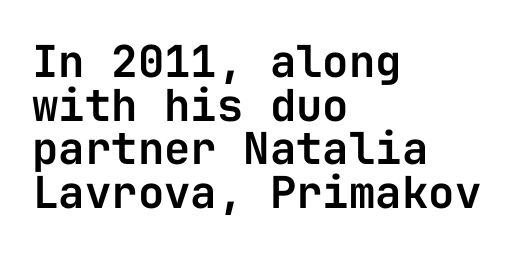
The image shows 44 px sans-serif type, upright, monospaced; set left-aligned, tight line spacing (0.99x), normal letter spacing, not underlined; low stroke contrast and a medium x-height.
